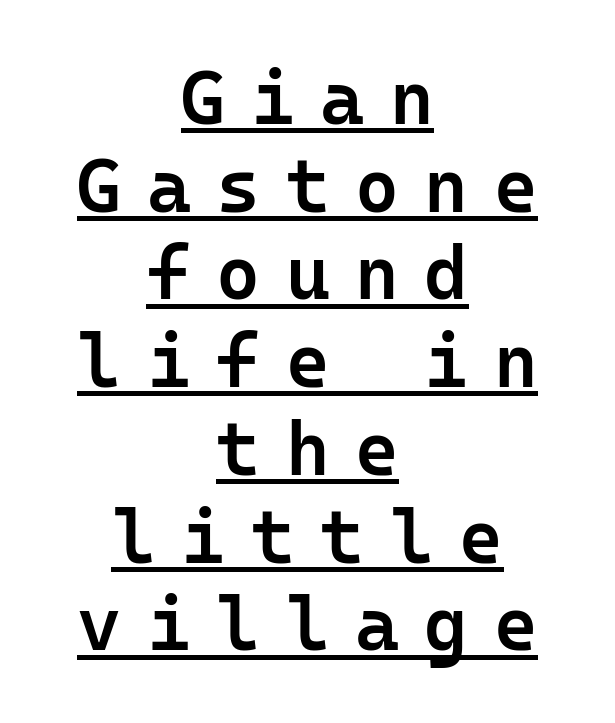
Decoration check: the copy is underlined. Where is the straight margin? There isn't one; the lines are centered. Do the characters align in a grid? Yes, the font is monospaced. Loose tracking; the words dissolve into strings of separated letters.
